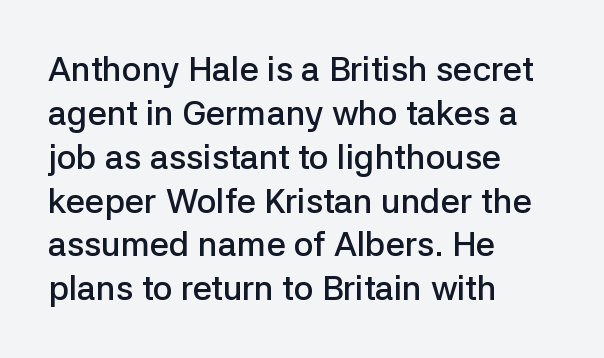
The image shows 34 px semibold sans-serif type, upright; set left-aligned, normal line spacing (1.29x), normal letter spacing, not underlined; low stroke contrast and a medium x-height.
